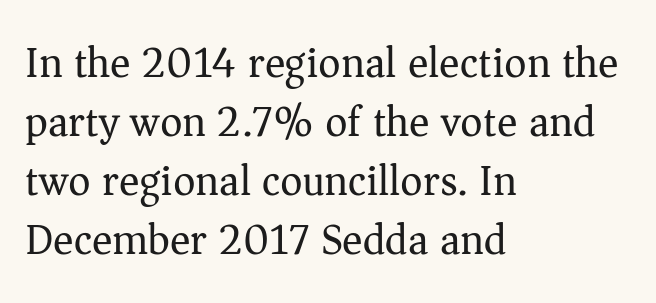
{"serif": "yes", "italic": "no", "bold": "no", "weight": "regular", "width": "normal", "stroke_contrast": "medium", "x_height": "medium", "monospaced": "no", "underline": "no", "align": "left", "line_spacing": "normal", "line_spacing_ratio": 1.37, "letter_spacing": "normal", "letter_spacing_em": 0.0, "glyph_px": 43}
